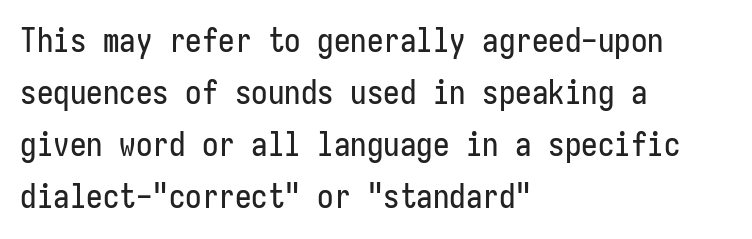
Notice how descenders clear the ascenders below comfortably — that's standard leading. A typesetter would call this monospace, since all characters share one set width. No italicization has been applied; the sample stays upright. The strip under each line holds only bare page. Check where the strokes stop: nothing finishes them off — pure sans.
